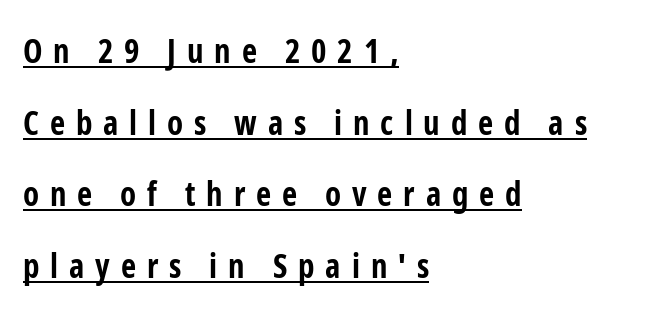
The image shows 33 px bold, condensed sans-serif type, upright; set left-aligned, loose line spacing (2.17x), unusually wide letter spacing (+0.33 em), underlined; low stroke contrast and a medium x-height.
